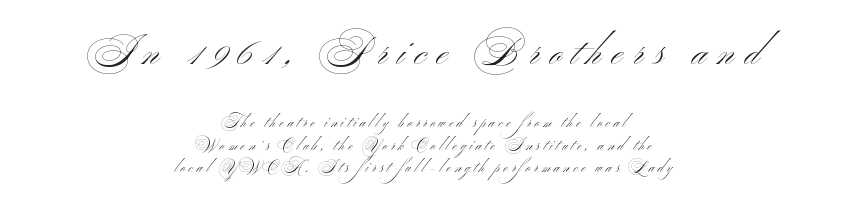
Q: Is the text bold? A: No.
Q: Is the text italic (slanted)? A: Yes.
Q: Is the typeface a serif or a sans-serif typeface? A: Sans-serif.
Q: Is the text underlined? A: No.
Q: How is the paragraph aligned? A: Centered.
Q: Is the spacing between letters normal or unusually wide? A: Unusually wide.
Q: Is the spacing between lines tight, normal or loose? A: Normal.
Q: Which block of text is set in a larger size, the first (top) or the second (bottom)? A: The first (top) one.
Q: Width (condensed, normal, or wide)? A: Wide.
Q: Stroke contrast? A: Medium.
Q: x-height? A: Small.
Q: Monospaced? A: No.
